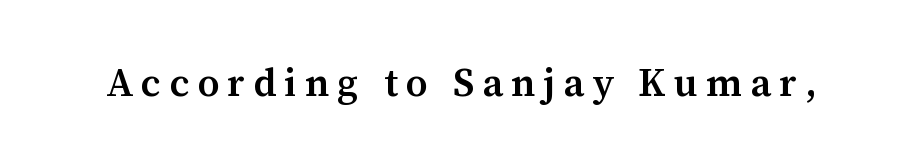
Words appear elongated and porous because spacing is wide. Compared with an ordinary text face, these strokes are moderately heavier — a semibold. This sample has the flowing, uneven cadence of proportional lettering. Are there feet on the stems? There are — it's a serif. Only glyphs here, with clear space below each row. When letters stand straight like this, we call the style roman or upright.
